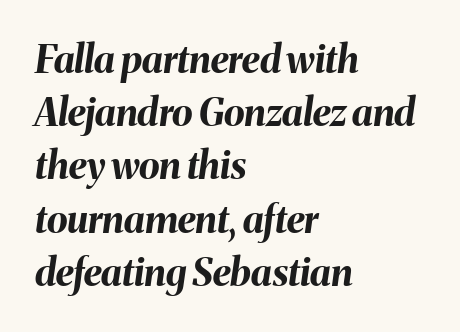
The image shows 38 px bold type, italic (leaning right); set left-aligned, normal line spacing (1.4x), normal letter spacing, not underlined; medium stroke contrast and a medium x-height.
